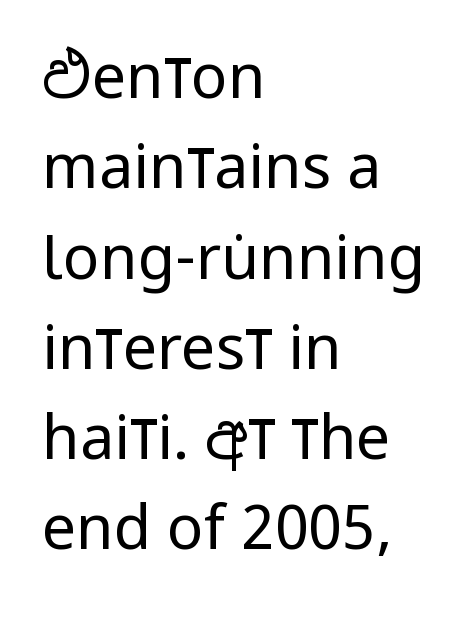
The letters advance in unequal steps, a hallmark of proportional type. Each word holds together tightly as a unit, with standard inter-letter gaps. Does the copy run flush right? No — it runs flush left. Successive baselines arrive at the customary interval. The font is comparable to plain body text, perhaps lighter.
